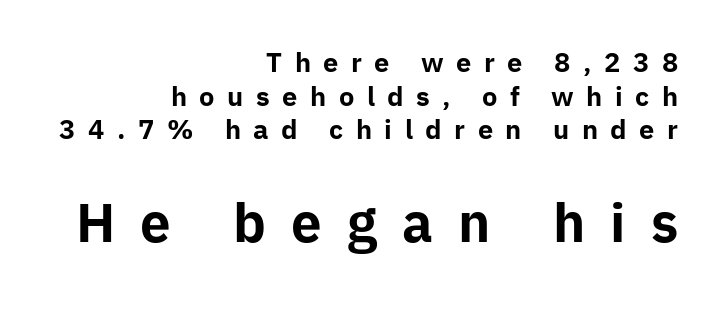
Q: Is the text bold? A: Yes.
Q: Is the text italic (slanted)? A: No, it is upright.
Q: Is the typeface a serif or a sans-serif typeface? A: Sans-serif.
Q: Is the text underlined? A: No.
Q: How is the paragraph aligned? A: Right-aligned.
Q: Is the spacing between letters normal or unusually wide? A: Unusually wide.
Q: Is the spacing between lines tight, normal or loose? A: Normal.
Q: Which block of text is set in a larger size, the first (top) or the second (bottom)? A: The second (bottom) one.
Q: Width (condensed, normal, or wide)? A: Normal.
Q: Stroke contrast? A: Low.
Q: x-height? A: Medium.
Q: Monospaced? A: No.
